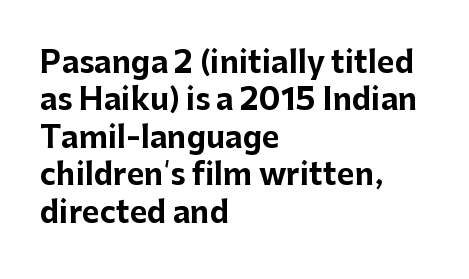
No extra tracking has been applied to these lines. Quick note: not italic, upright. Students, this is bold: see how much ink each stroke carries. Glance below the letters and you will spot only blank space. The passage shown is typed in a proportional face where columns would drift.
